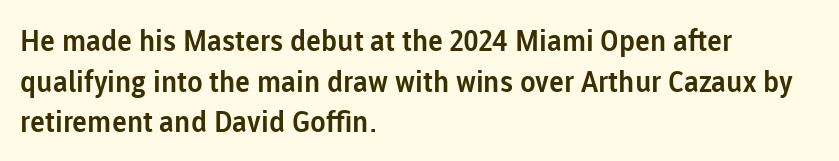
Casual observation: everything's shoved over to the left. Short note: letters normally spaced. Rule under the text: the space is simply empty. Reading down the column, the eye jumps a familiar distance to each next line. Note the varied advance widths — an 'i' is clearly narrower than an 'm'. This sample uses an upright cut, with every glyph sitting square on the baseline.
